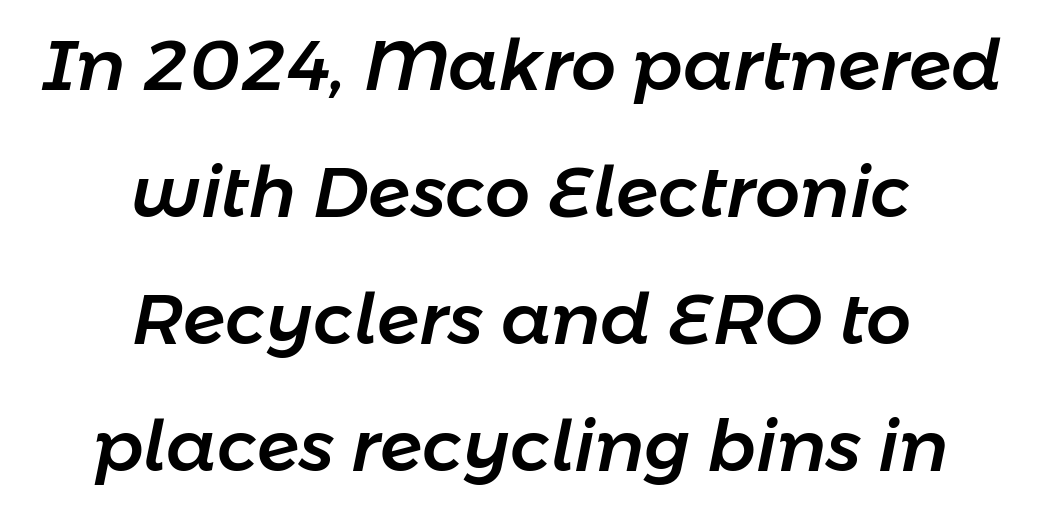
Q: Is the text italic (slanted)? A: Yes, it leans right by about 11 degrees.
Q: Is the text underlined? A: No.
Q: How is the paragraph aligned? A: Centered.
Q: Is the spacing between letters normal or unusually wide? A: Normal.
Q: Width (condensed, normal, or wide)? A: Normal.
Q: Stroke contrast? A: Low.
Q: x-height? A: Medium.
Q: Monospaced? A: No.
